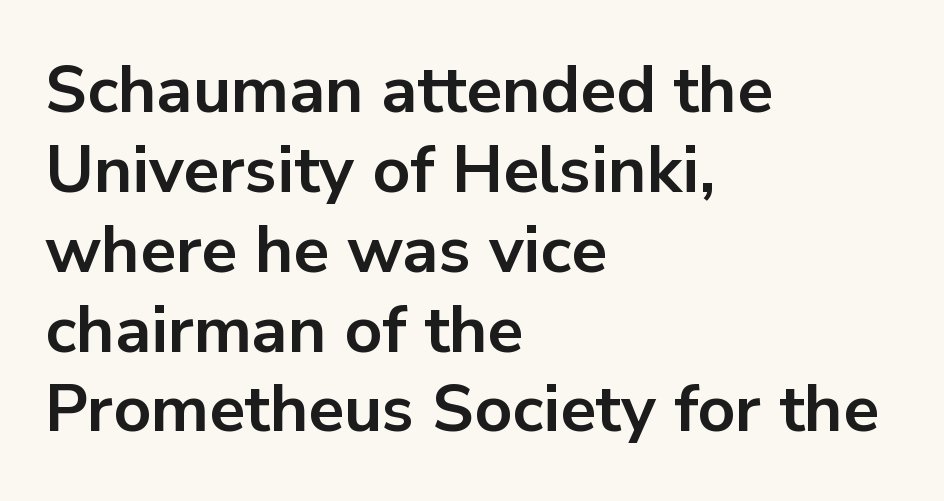
{"serif": "no", "italic": "no", "bold": "yes", "weight": "bold", "width": "normal", "stroke_contrast": "low", "x_height": "medium", "monospaced": "no", "underline": "no", "align": "left", "line_spacing_ratio": 1.21, "letter_spacing": "normal", "letter_spacing_em": 0.0, "glyph_px": 66}
